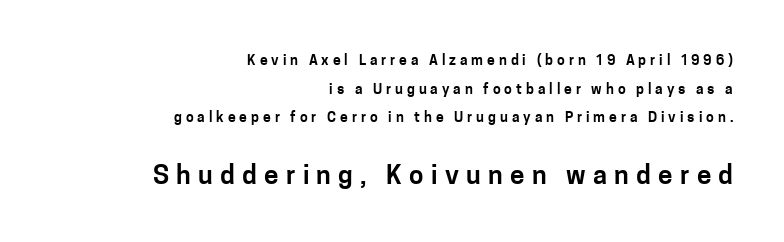
Words appear elongated and porous because spacing is wide. The designer dialed line spacing up above the default. Horizontally, the lines are justified to the trailing edge only. Tall strokes in this sample are plumb rather than angled. You get the small type first, then a jump to larger type.
